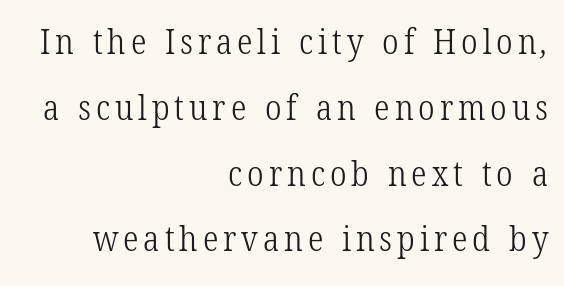
Horizontally, the lines are justified to the trailing edge only. Do the characters align in a grid? No, the font is proportional. Bare-footed words on every line. Regarding serifs, this sample has them. This is not heavy type; no bold has been used.
